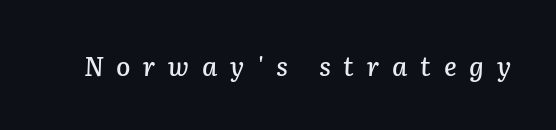
The image shows 26 px text type, italic (leaning right); set unusually wide letter spacing (+0.49 em), not underlined.
